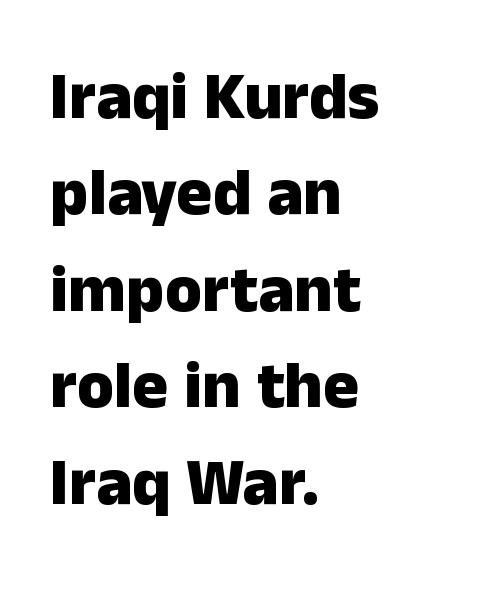
Q: Is the text bold? A: Yes.
Q: Is the text italic (slanted)? A: No, it is upright.
Q: Is the typeface a serif or a sans-serif typeface? A: Sans-serif.
Q: Is the text underlined? A: No.
Q: How is the paragraph aligned? A: Left-aligned.
Q: Is the spacing between letters normal or unusually wide? A: Normal.
Q: Is the spacing between lines tight, normal or loose? A: Normal.
Q: Width (condensed, normal, or wide)? A: Normal.
Q: Stroke contrast? A: Low.
Q: x-height? A: Medium.
Q: Monospaced? A: No.
